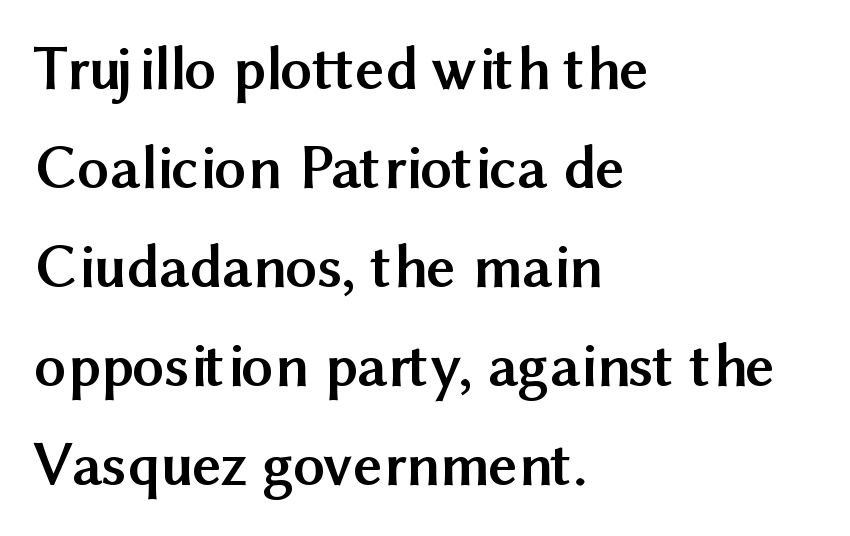
Q: Is the text bold? A: Yes.
Q: Is the text italic (slanted)? A: No, it is upright.
Q: Is the typeface a serif or a sans-serif typeface? A: Sans-serif.
Q: Is the text underlined? A: No.
Q: How is the paragraph aligned? A: Left-aligned.
Q: Is the spacing between letters normal or unusually wide? A: Normal.
Q: Is the spacing between lines tight, normal or loose? A: Normal.
Q: Width (condensed, normal, or wide)? A: Normal.
Q: Stroke contrast? A: Medium.
Q: x-height? A: Medium.
Q: Monospaced? A: No.
